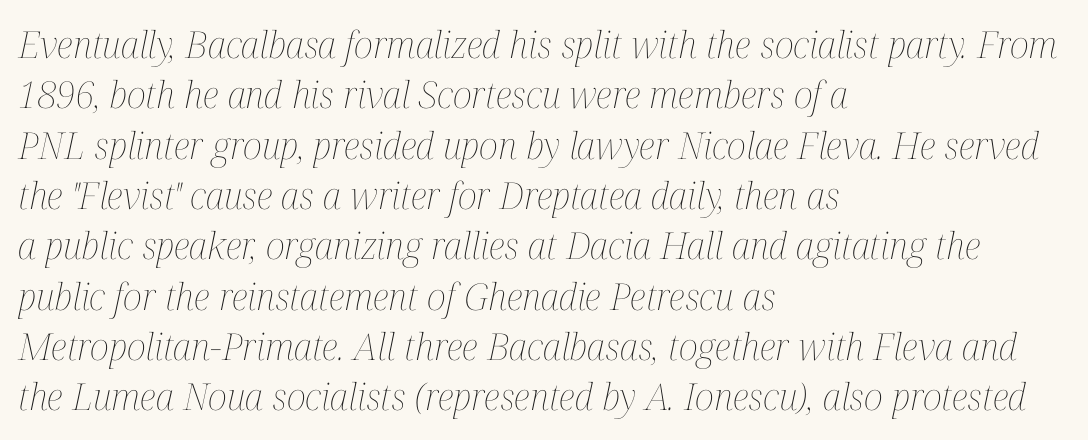
{"italic": "yes", "lean": "right", "slant_degrees": 12, "bold": "no", "weight": "thin", "width": "condensed", "stroke_contrast": "medium", "x_height": "medium", "monospaced": "no", "underline": "no", "align": "left", "line_spacing": "normal", "line_spacing_ratio": 1.36, "letter_spacing": "normal", "letter_spacing_em": 0.0, "glyph_px": 37}
